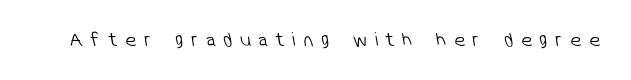
Caption: face not bold, strokes unweighted. The space beneath each line is pristine and unruled. Here the glyphs are tracked loosely, breaking word shapes into spaced letters.
